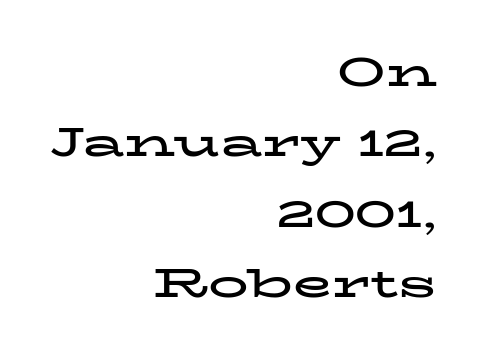
{"serif": "yes", "italic": "no", "bold": "yes", "weight": "bold", "width": "wide", "stroke_contrast": "low", "x_height": "medium", "monospaced": "no", "underline": "no", "align": "right", "line_spacing_ratio": 1.76, "letter_spacing": "normal", "letter_spacing_em": 0.0, "glyph_px": 40}
